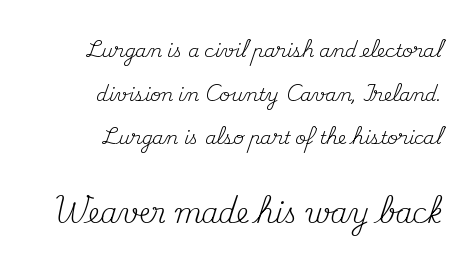
Q: Is the text bold? A: No.
Q: Is the text italic (slanted)? A: Yes.
Q: Is the text underlined? A: No.
Q: How is the paragraph aligned? A: Right-aligned.
Q: Is the spacing between letters normal or unusually wide? A: Normal.
Q: Is the spacing between lines tight, normal or loose? A: Loose.
Q: Which block of text is set in a larger size, the first (top) or the second (bottom)? A: The second (bottom) one.
